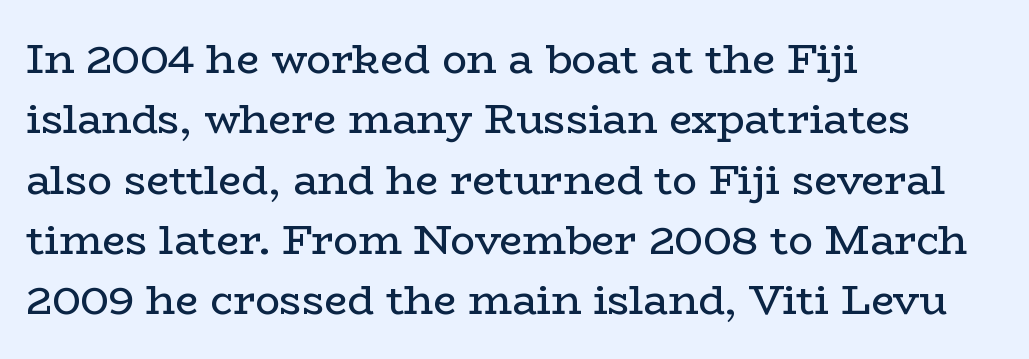
{"serif": "yes", "italic": "no", "bold": "no", "weight": "regular", "width": "wide", "stroke_contrast": "low", "x_height": "medium", "monospaced": "no", "underline": "no", "align": "left", "line_spacing": "normal", "line_spacing_ratio": 1.47, "letter_spacing": "normal", "letter_spacing_em": 0.0, "glyph_px": 41}
